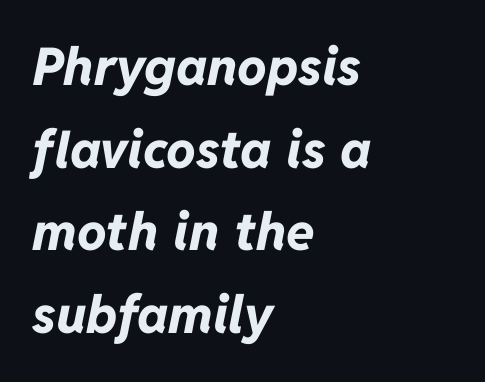
The image shows 52 px bold type, italic (leaning right); set left-aligned, normal line spacing (1.59x), normal letter spacing, not underlined; low stroke contrast and a medium x-height.
